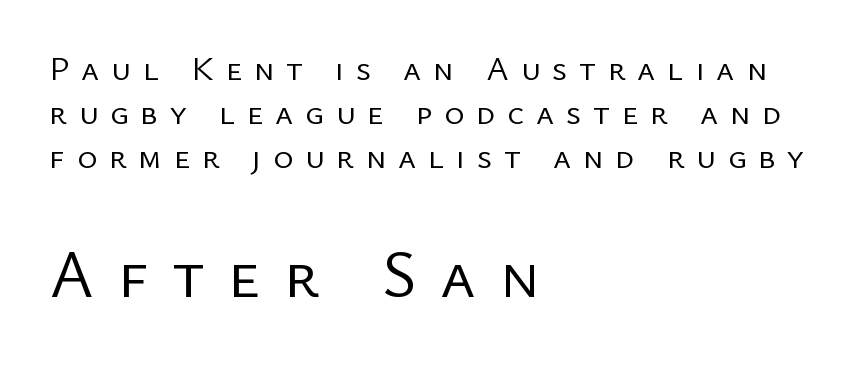
The cut favours lightness, reaching ordinary text weight at its darkest. The characters display no serif detailing; their extremities are plain. Typesetter's note — lower block bumped up in size, upper block left smaller. Between one letter and the next there's a generous, obvious gap. Casual observation: everything's shoved over to the left. Does the leading feel generous? No, just average.
